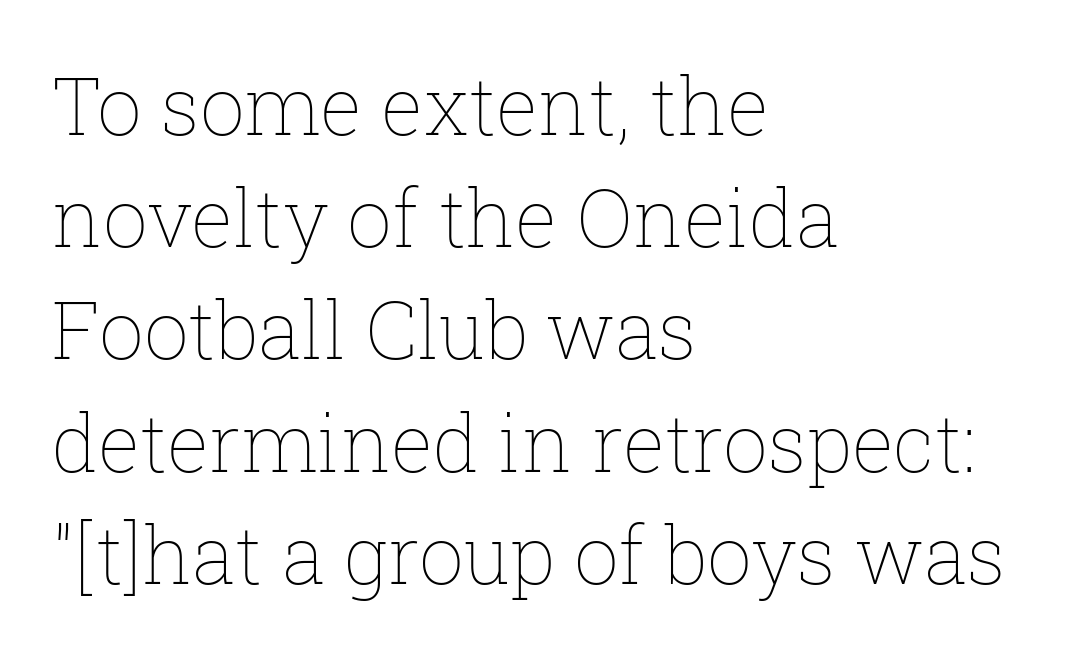
{"italic": "no", "bold": "no", "weight": "thin", "width": "normal", "stroke_contrast": "low", "x_height": "medium", "monospaced": "no", "underline": "no", "align": "left", "line_spacing": "normal", "line_spacing_ratio": 1.42, "letter_spacing": "normal", "letter_spacing_em": 0.0, "glyph_px": 79}
